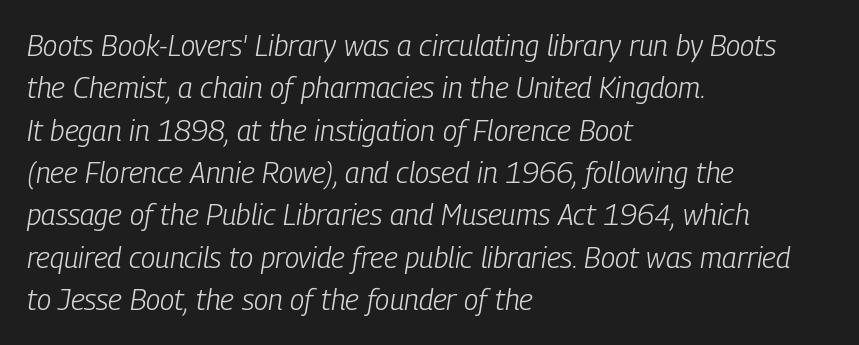
The image shows 29 px light, condensed type, italic (leaning right); set left-aligned, normal line spacing (1.46x), normal letter spacing, not underlined; low stroke contrast and a medium x-height.
